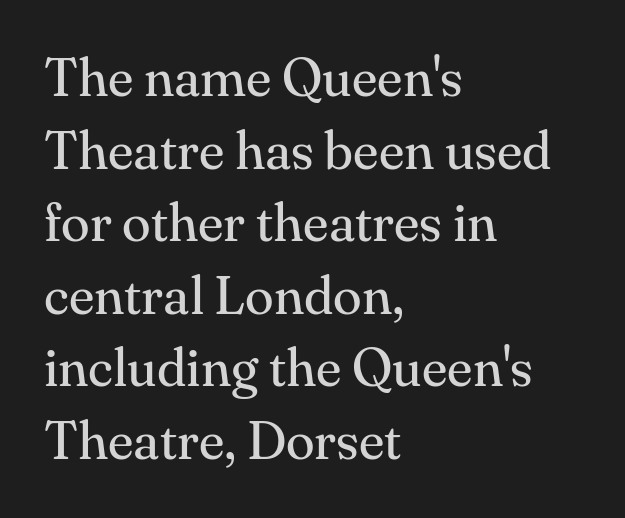
The image shows 53 px regular-weight serif type, upright; set left-aligned, normal line spacing (1.37x), normal letter spacing, not underlined; medium stroke contrast and a small x-height.
